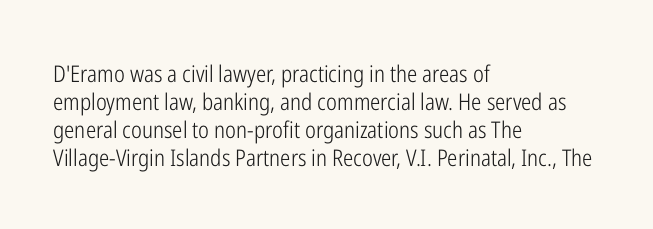
The image shows 23 px text type, upright; set left-aligned, line spacing 1.22x, normal letter spacing, not underlined.
